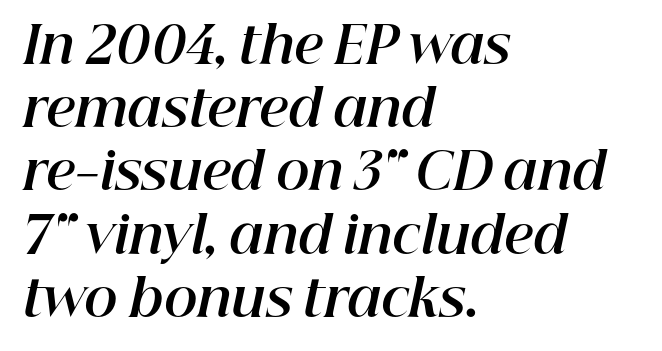
Q: Is the text bold? A: Yes.
Q: Is the text italic (slanted)? A: Yes, it leans right by about 12 degrees.
Q: Is the text underlined? A: No.
Q: How is the paragraph aligned? A: Left-aligned.
Q: Is the spacing between letters normal or unusually wide? A: Normal.
Q: Width (condensed, normal, or wide)? A: Normal.
Q: Stroke contrast? A: High.
Q: x-height? A: Medium.
Q: Monospaced? A: No.
